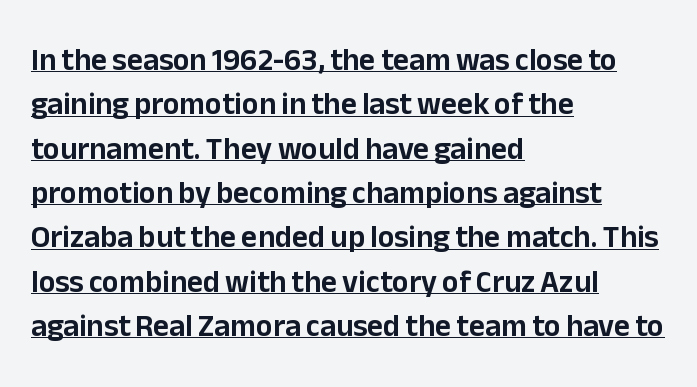
These lines sit exactly where default settings would place them. A classic flush-left, rag-right setting is used for this passage. This is the regular roman posture of the typeface. Examine the stroke ends and you'll find no serifs. What stands out about the letter spacing? Nothing — it is the standard amount.
